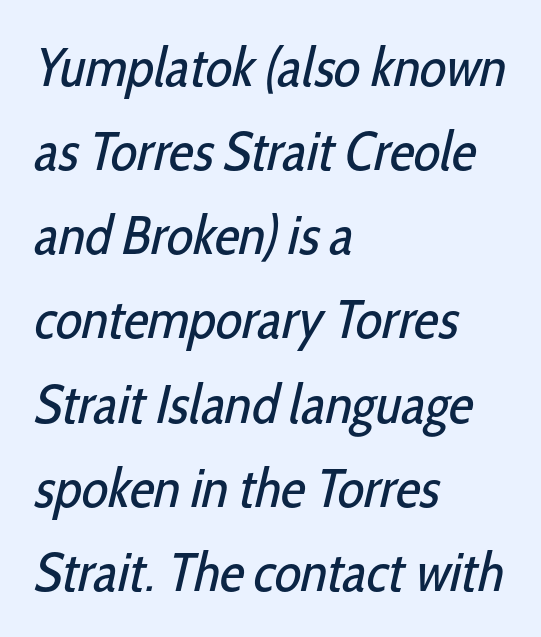
Q: Is the text bold? A: No.
Q: Is the typeface a serif or a sans-serif typeface? A: Sans-serif.
Q: Is the text underlined? A: No.
Q: How is the paragraph aligned? A: Left-aligned.
Q: Is the spacing between letters normal or unusually wide? A: Normal.
Q: Is the spacing between lines tight, normal or loose? A: Normal.
Q: Width (condensed, normal, or wide)? A: Condensed.
Q: Stroke contrast? A: Low.
Q: x-height? A: Medium.
Q: Monospaced? A: No.
